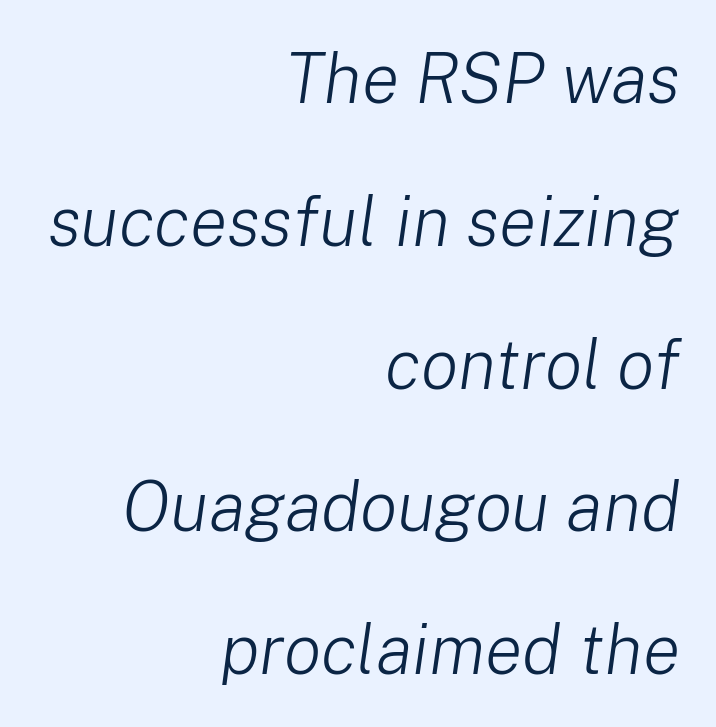
Q: Is the text bold? A: No.
Q: Is the text italic (slanted)? A: Yes, it leans right by about 8 degrees.
Q: Is the text underlined? A: No.
Q: How is the paragraph aligned? A: Right-aligned.
Q: Is the spacing between letters normal or unusually wide? A: Normal.
Q: Is the spacing between lines tight, normal or loose? A: Loose.
Q: Width (condensed, normal, or wide)? A: Normal.
Q: Stroke contrast? A: Low.
Q: x-height? A: Medium.
Q: Monospaced? A: No.
